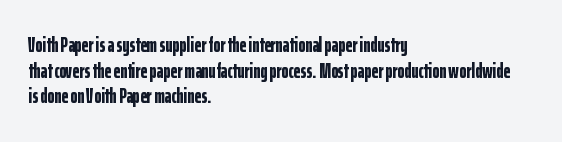
Q: Is the text bold? A: Yes.
Q: Is the text italic (slanted)? A: No, it is upright.
Q: Is the text underlined? A: No.
Q: How is the paragraph aligned? A: Left-aligned.
Q: Is the spacing between letters normal or unusually wide? A: Normal.
